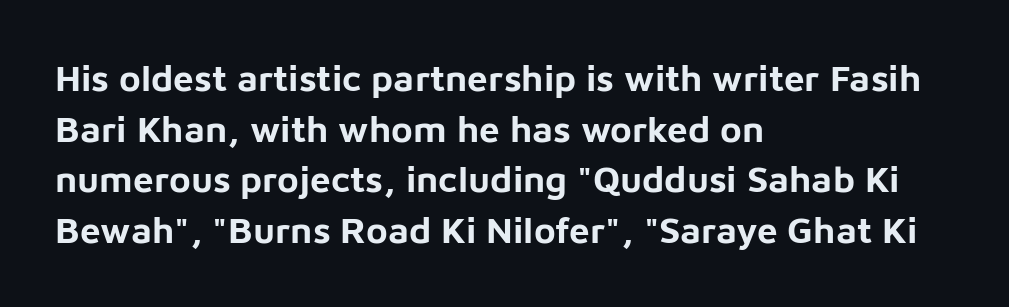
Q: Is the text bold? A: Yes.
Q: Is the text italic (slanted)? A: No, it is upright.
Q: Is the typeface a serif or a sans-serif typeface? A: Sans-serif.
Q: Is the text underlined? A: No.
Q: How is the paragraph aligned? A: Left-aligned.
Q: Is the spacing between letters normal or unusually wide? A: Normal.
Q: Is the spacing between lines tight, normal or loose? A: Normal.
Q: Width (condensed, normal, or wide)? A: Normal.
Q: Stroke contrast? A: Low.
Q: x-height? A: Medium.
Q: Monospaced? A: No.
